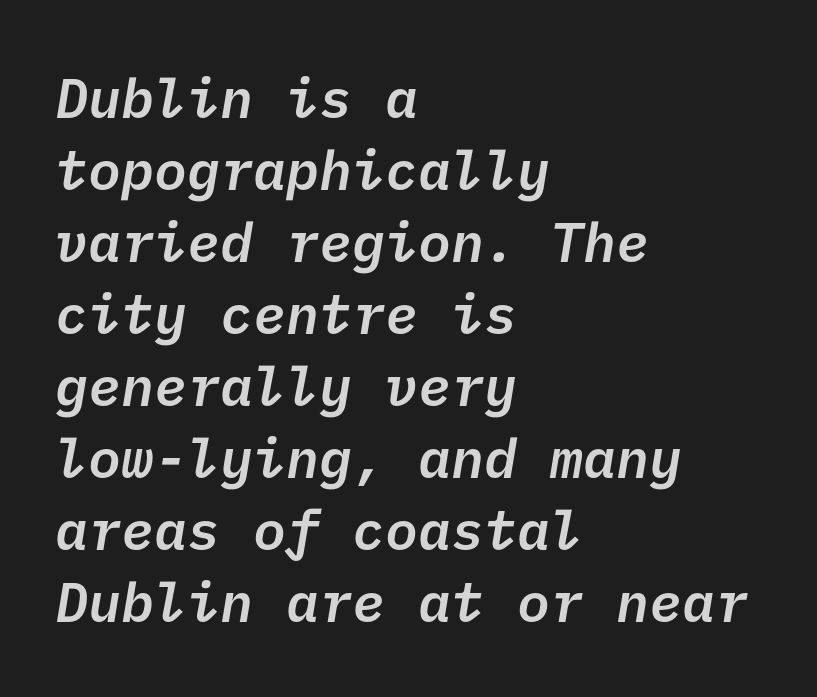
{"serif": "no", "bold": "semi", "weight": "semibold", "width": "normal", "stroke_contrast": "low", "x_height": "medium", "underline": "no", "align": "left", "line_spacing": "normal", "line_spacing_ratio": 1.31, "letter_spacing": "normal", "letter_spacing_em": 0.0, "glyph_px": 55}
